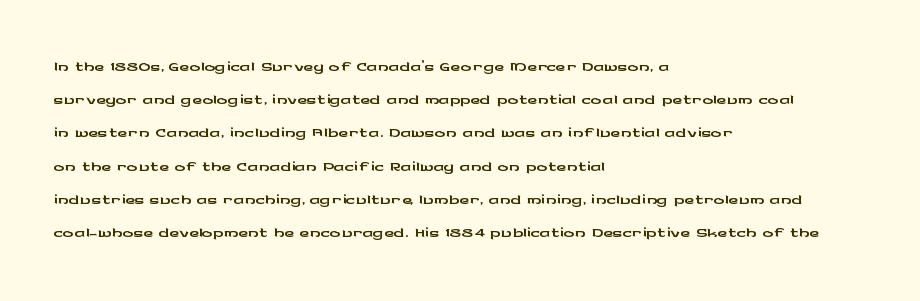
The image shows 27 px text type, upright; set left-aligned, line spacing 1.23x, normal letter spacing, not underlined.
